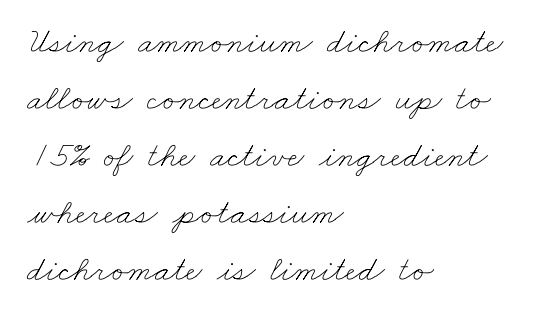
{"bold": "no", "weight": "thin", "width": "wide", "stroke_contrast": "low", "x_height": "small", "monospaced": "no", "underline": "no", "align": "left", "line_spacing": "normal", "line_spacing_ratio": 1.58, "letter_spacing": "normal", "letter_spacing_em": 0.0, "glyph_px": 36}
